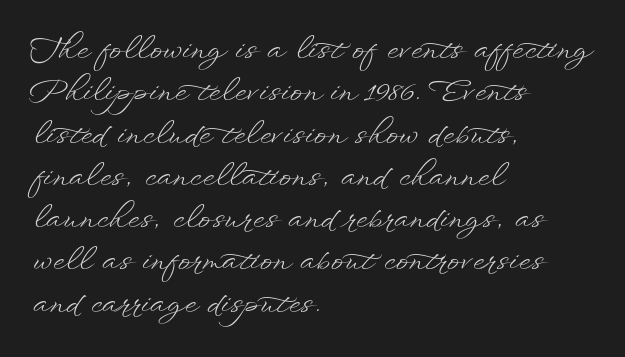
The image shows 30 px light, wide type; set left-aligned, normal line spacing (1.41x), normal letter spacing, not underlined; low stroke contrast and a small x-height.
